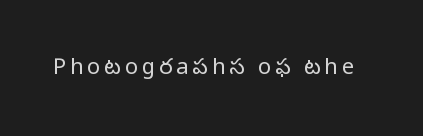
{"italic": "no", "bold": "no", "underline": "no", "glyph_px": 22}
